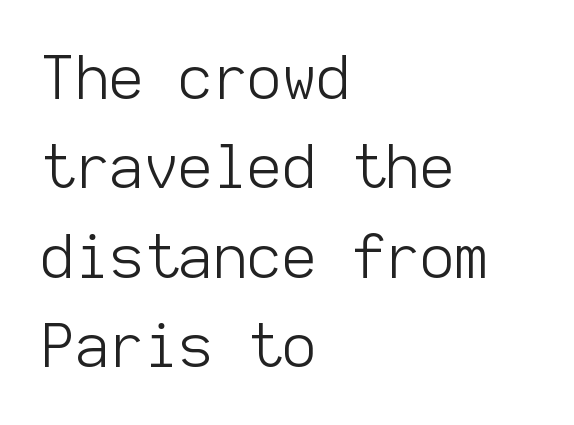
Q: Is the text bold? A: No.
Q: Is the text italic (slanted)? A: No, it is upright.
Q: Is the typeface a serif or a sans-serif typeface? A: Sans-serif.
Q: Is the text underlined? A: No.
Q: How is the paragraph aligned? A: Left-aligned.
Q: Is the spacing between letters normal or unusually wide? A: Normal.
Q: Is the spacing between lines tight, normal or loose? A: Normal.
Q: Width (condensed, normal, or wide)? A: Normal.
Q: Stroke contrast? A: Low.
Q: x-height? A: Medium.
Q: Monospaced? A: Yes.
